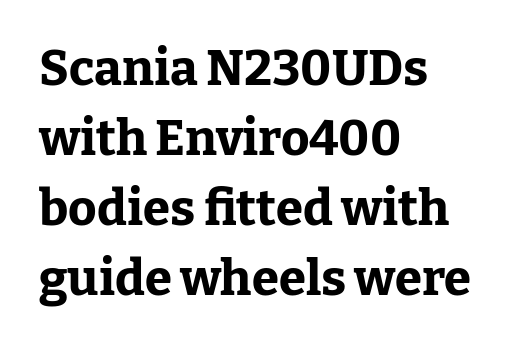
Looks like regular typesetting: each glyph gets only the width it needs. Stroke thickness is high; the sample reads as a true bold. This rendering features lettering with no underline. These lines keep a tight, regular rhythm from letter to letter. The typeface chosen for these lines features serifs.
